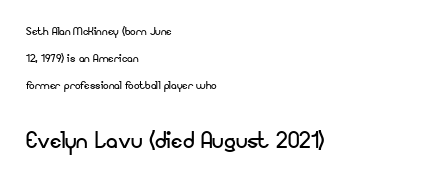
The type sits square on the baseline with zero lean. The designer dialed line spacing up above the default. Nothing sits at the stroke ends, so this counts as sans-serif. Short note: letters normally spaced. The characters are drawn with everyday or finer stroke widths.
